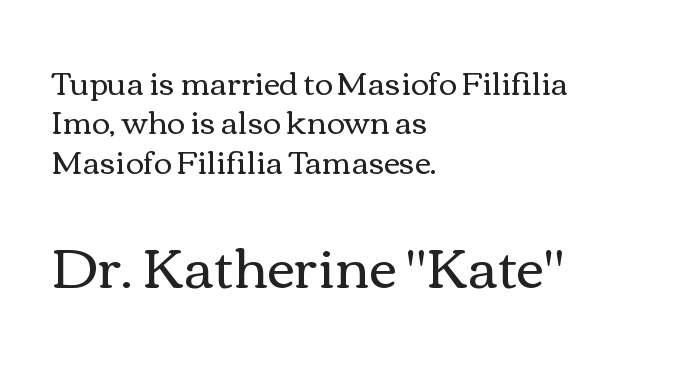
Do the characters align in a grid? No, the font is proportional. Each new line begins a customary step beneath the previous one. Compare the two chunks: the lower has the greater cap height. The foot of each line stays bare and open. Visually the block forms a straight wall on the left and a jagged coastline on the right.
